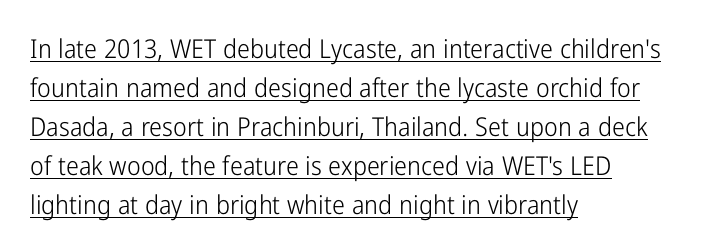
The image shows 26 px text type, upright; set left-aligned, normal line spacing (1.5x), normal letter spacing, underlined.
